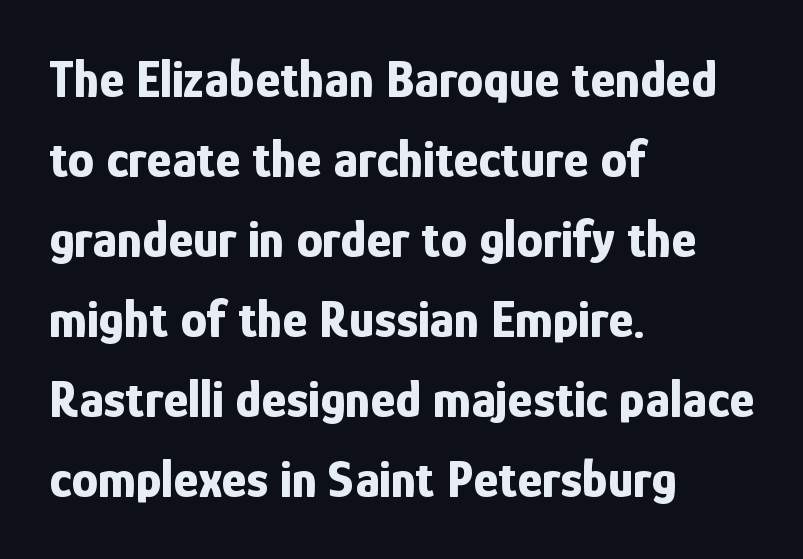
The image shows 53 px bold, condensed sans-serif type, upright; set left-aligned, normal line spacing (1.51x), normal letter spacing, not underlined; low stroke contrast and a medium x-height.
